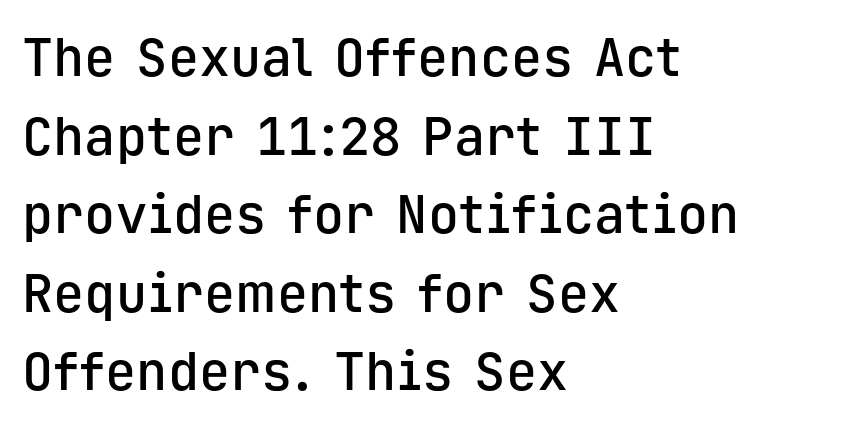
Think of a typewriter: that constant character pitch is what you see here. Here the glyphs are tracked normally, forming tight word shapes. Rows of type keep a routine distance in the vertical direction. The foot of each line stays bare and open. Is this a sans? Yes — the strokes have no serifs.
